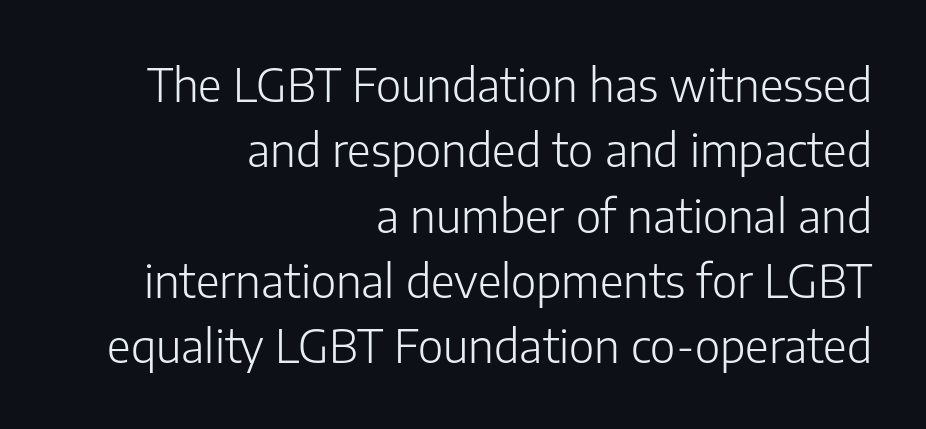
Q: Is the text bold? A: No.
Q: Is the text italic (slanted)? A: No, it is upright.
Q: Is the typeface a serif or a sans-serif typeface? A: Sans-serif.
Q: Is the text underlined? A: No.
Q: How is the paragraph aligned? A: Right-aligned.
Q: Is the spacing between letters normal or unusually wide? A: Normal.
Q: Is the spacing between lines tight, normal or loose? A: Normal.
Q: Width (condensed, normal, or wide)? A: Normal.
Q: Stroke contrast? A: Low.
Q: x-height? A: Medium.
Q: Monospaced? A: No.
